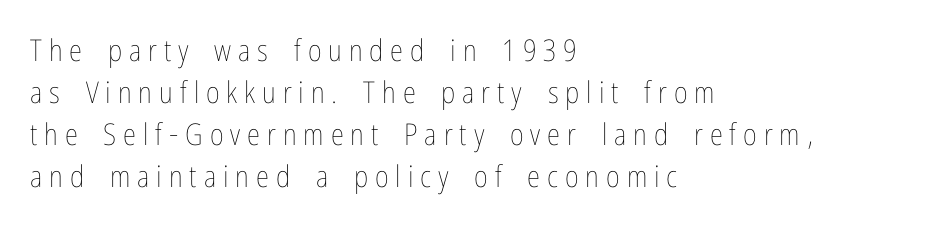
{"italic": "no", "bold": "no", "weight": "thin", "width": "condensed", "stroke_contrast": "low", "x_height": "medium", "monospaced": "no", "underline": "no", "align": "left", "line_spacing": "normal", "line_spacing_ratio": 1.4, "letter_spacing": "wide", "letter_spacing_em": 0.23, "glyph_px": 30}
